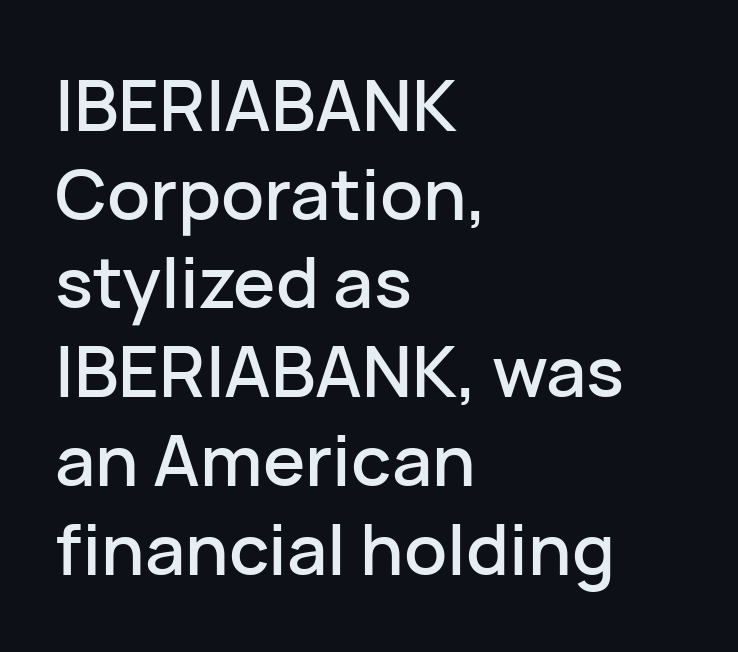
The image shows 71 px sans-serif type, upright; set left-aligned, normal line spacing (1.25x), normal letter spacing, not underlined; low stroke contrast and a medium x-height.
